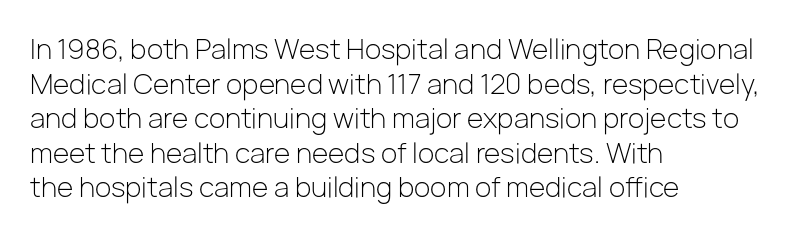
{"italic": "no", "bold": "no", "underline": "no", "align": "left", "line_spacing": "normal", "line_spacing_ratio": 1.28, "letter_spacing": "normal", "letter_spacing_em": 0.0, "glyph_px": 27}
